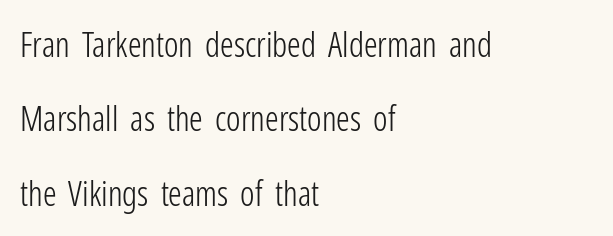
{"serif": "no", "italic": "no", "bold": "no", "weight": "light", "width": "condensed", "stroke_contrast": "low", "x_height": "medium", "monospaced": "no", "underline": "no", "align": "left", "line_spacing": "loose", "line_spacing_ratio": 2.19, "letter_spacing": "normal", "letter_spacing_em": 0.0, "glyph_px": 34}
